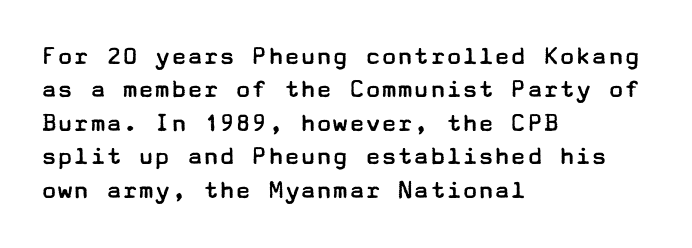
The image shows 27 px text type, upright; set left-aligned, line spacing 1.24x, normal letter spacing, not underlined.
